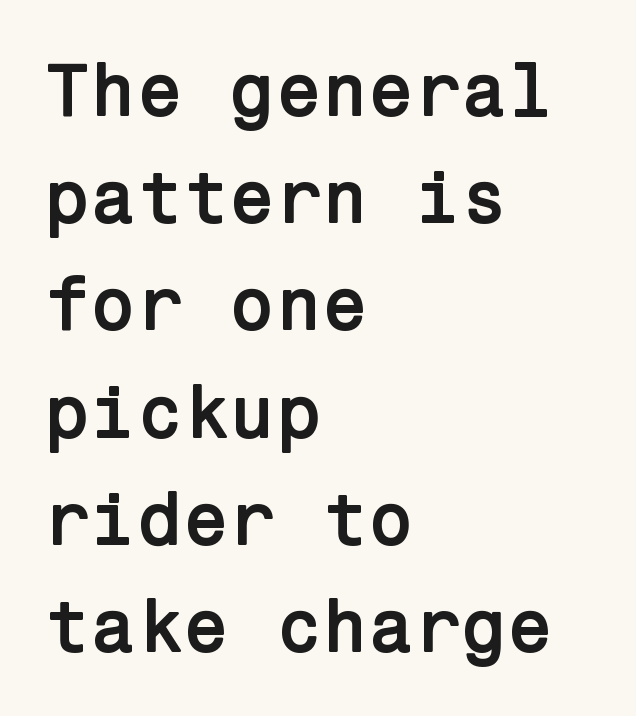
Left-aligned paragraph, ragged on the right. Compared with typical body copy, the letter spacing here is the same. Check under the words: just untouched page. The axis of the letterforms is exactly vertical. The sample has been set heavy, in full bold.
